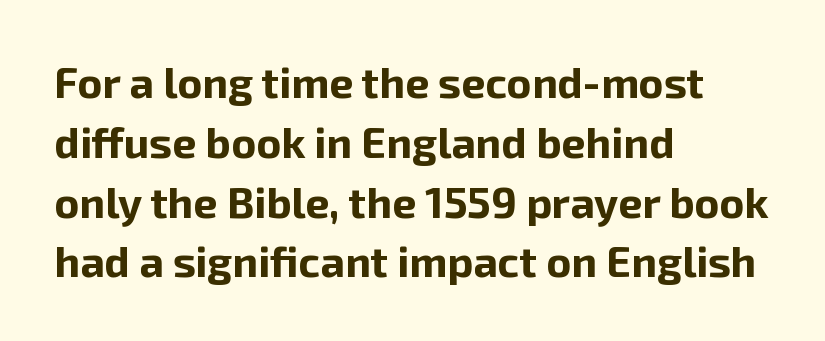
The image shows 43 px bold sans-serif type, upright; set left-aligned, normal line spacing (1.39x), normal letter spacing, not underlined; low stroke contrast and a medium x-height.
